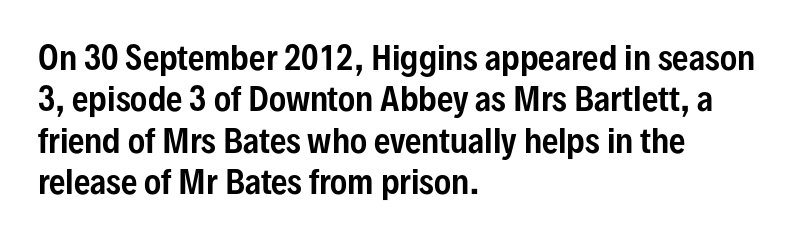
Q: Is the text italic (slanted)? A: No, it is upright.
Q: Is the typeface a serif or a sans-serif typeface? A: Sans-serif.
Q: Is the text underlined? A: No.
Q: How is the paragraph aligned? A: Left-aligned.
Q: Is the spacing between letters normal or unusually wide? A: Normal.
Q: Is the spacing between lines tight, normal or loose? A: Normal.
Q: Width (condensed, normal, or wide)? A: Condensed.
Q: Stroke contrast? A: Low.
Q: x-height? A: Medium.
Q: Monospaced? A: No.
